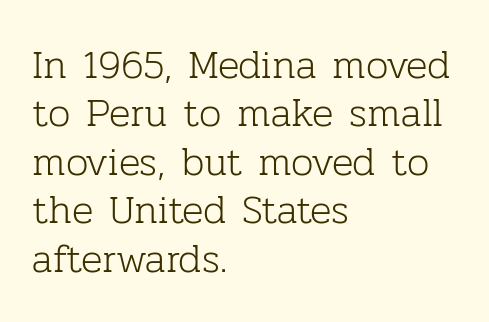
Q: Is the text bold? A: No.
Q: Is the text italic (slanted)? A: No, it is upright.
Q: Is the typeface a serif or a sans-serif typeface? A: Serif.
Q: Is the text underlined? A: No.
Q: How is the paragraph aligned? A: Left-aligned.
Q: Is the spacing between letters normal or unusually wide? A: Normal.
Q: Width (condensed, normal, or wide)? A: Normal.
Q: Stroke contrast? A: Low.
Q: x-height? A: Medium.
Q: Monospaced? A: No.
